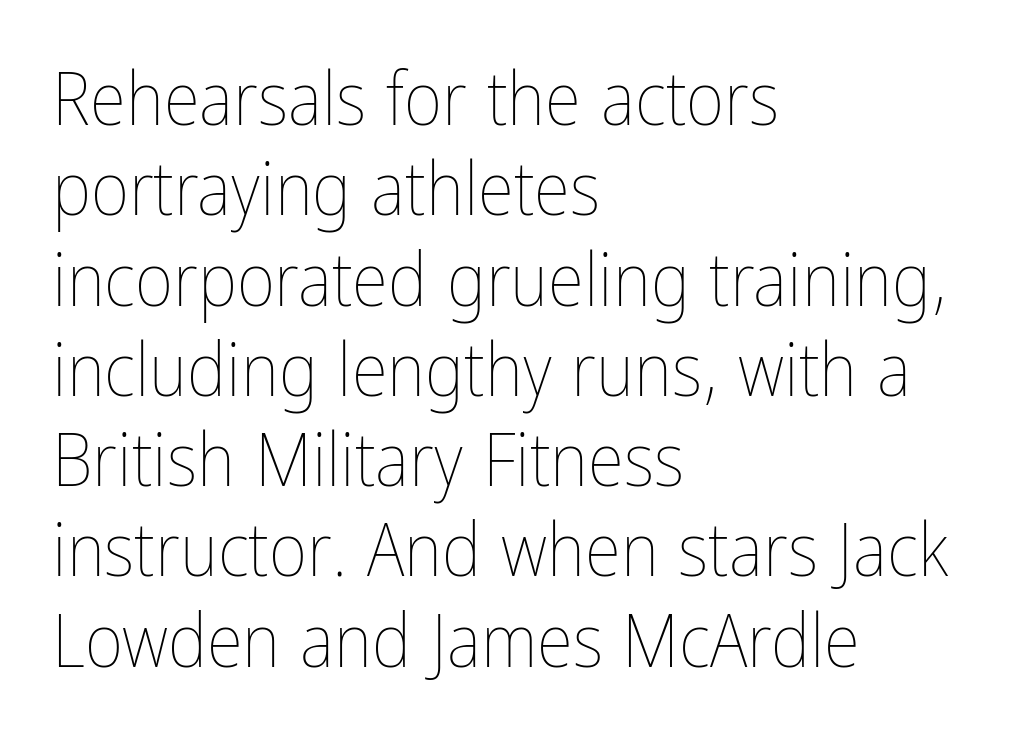
The image shows 74 px thin, condensed type, upright; set left-aligned, line spacing 1.22x, normal letter spacing, not underlined; low stroke contrast and a medium x-height.
